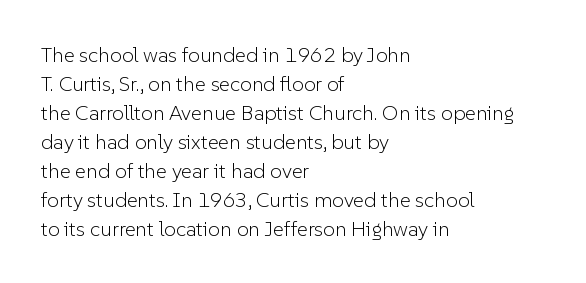
{"italic": "no", "bold": "no", "underline": "no", "align": "left", "line_spacing": "normal", "line_spacing_ratio": 1.38, "letter_spacing": "normal", "letter_spacing_em": 0.0, "glyph_px": 21}
